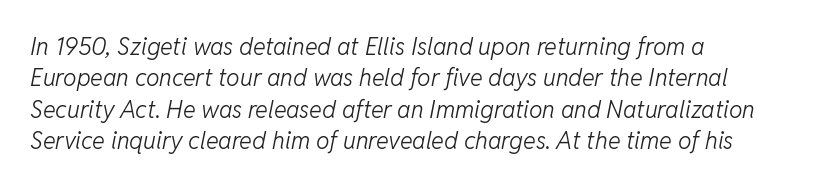
The characters are drawn with everyday or finer stroke widths. Posture: slanted. This block has exactly the height ordinary leading produces. Each word holds together tightly as a unit, with standard inter-letter gaps. Short and long lines alike share a common starting point at left.
